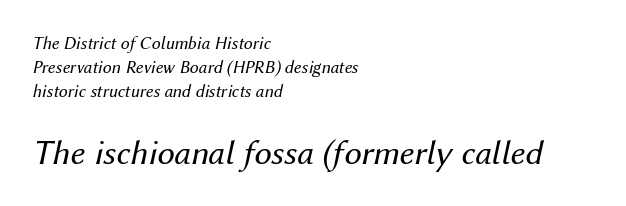
The image shows 35 px regular-weight type, italic (leaning right); set left-aligned, normal line spacing (1.34x), normal letter spacing, not underlined; the second (bottom) block is 1.94x larger; medium stroke contrast and a medium x-height.
